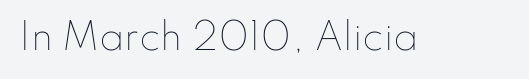
The image shows 36 px thin type, upright; set normal letter spacing, not underlined; low stroke contrast and a small x-height.
